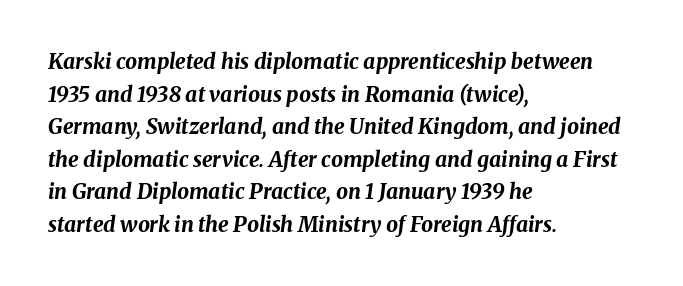
Q: Is the text bold? A: Yes.
Q: Is the text italic (slanted)? A: Yes, it leans right by about 8 degrees.
Q: Is the text underlined? A: No.
Q: How is the paragraph aligned? A: Left-aligned.
Q: Is the spacing between letters normal or unusually wide? A: Normal.
Q: Is the spacing between lines tight, normal or loose? A: Normal.
